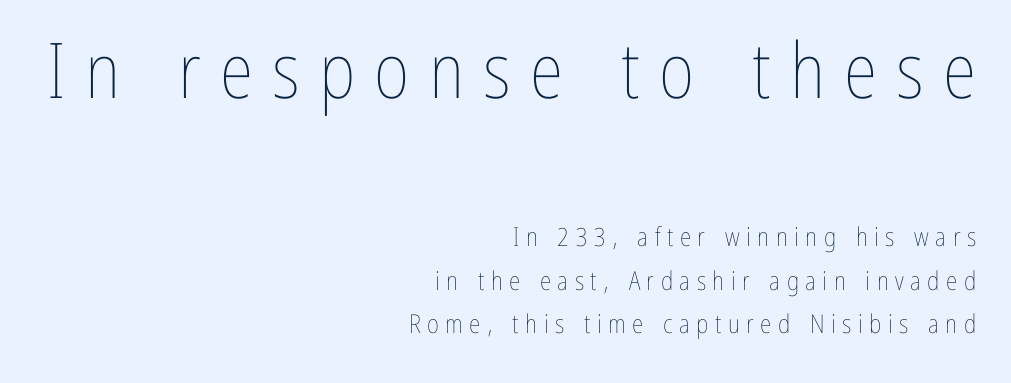
The image shows 77 px thin, condensed type, upright; set right-aligned, normal line spacing (1.66x), unusually wide letter spacing (+0.25 em), not underlined; the first (top) block is 2.96x larger; low stroke contrast and a medium x-height.
